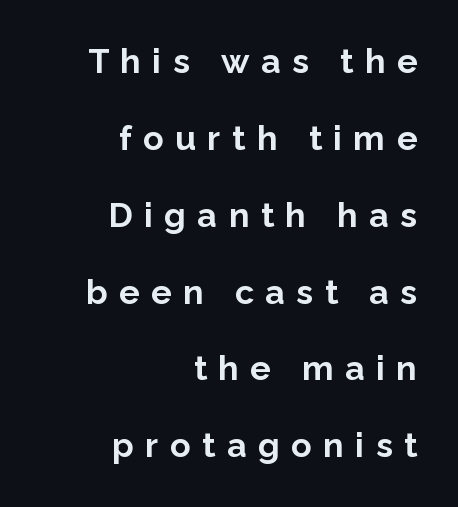
{"serif": "no", "italic": "no", "bold": "yes", "weight": "bold", "width": "normal", "stroke_contrast": "low", "x_height": "medium", "monospaced": "no", "underline": "no", "align": "right", "line_spacing": "loose", "line_spacing_ratio": 2.26, "letter_spacing": "wide", "letter_spacing_em": 0.34, "glyph_px": 34}
